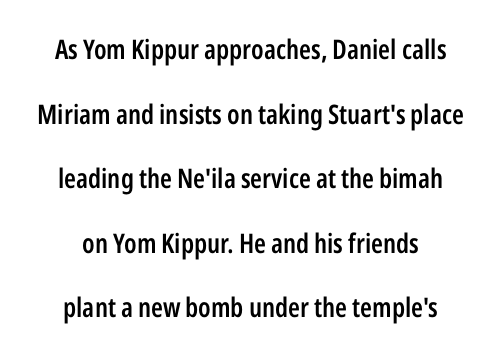
Between one letter and the next there's only the usual sliver of space. The rendering uses a large line-height, opening up the rows. Each row of text sits above clean, open space. Designer's note — italics off, roman on.
